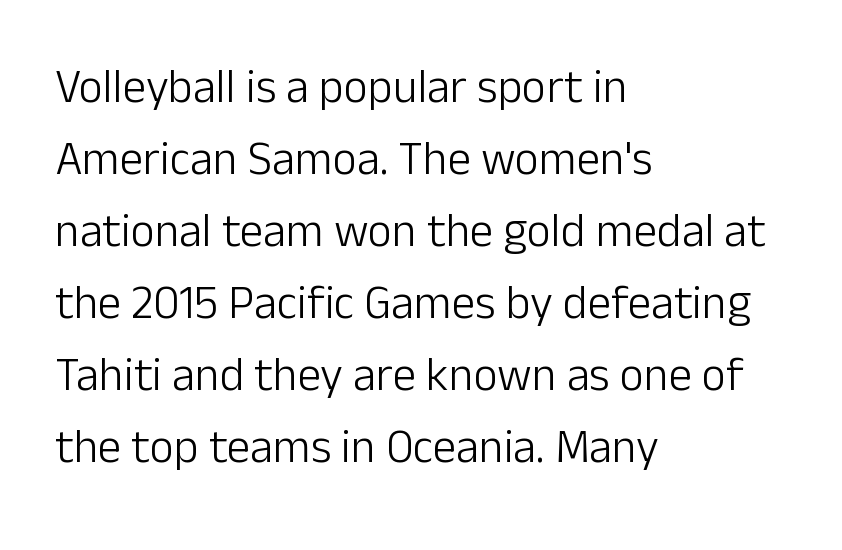
The face looks like a standard text weight, possibly lighter. The passage shown is typed in a proportional face where columns would drift. The space directly below the letters is spotless. Short and long lines alike share a common starting point at left. The space between consecutive lines is moderate.
